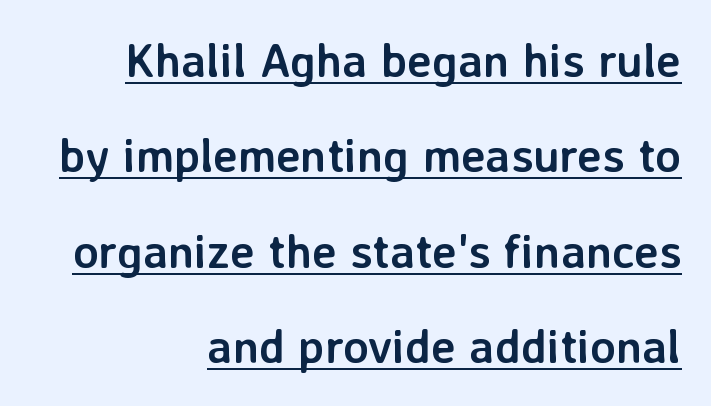
The image shows 47 px semibold sans-serif type, upright; set right-aligned, loose line spacing (2.03x), normal letter spacing, underlined; low stroke contrast and a medium x-height.
